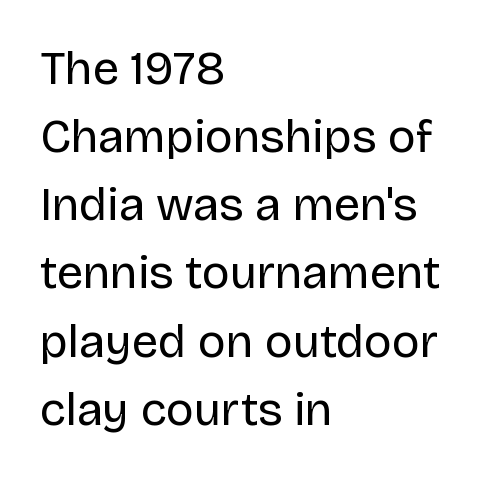
If you drew a line through each stem, it would be perfectly vertical. Lines of text with bare space underneath. Reading down the column, the eye jumps a familiar distance to each next line. The rag falls on the right side of this text block. The strokes are not fattened; the text isn't bold. The font family rendered here belongs to the sans-serif group.
